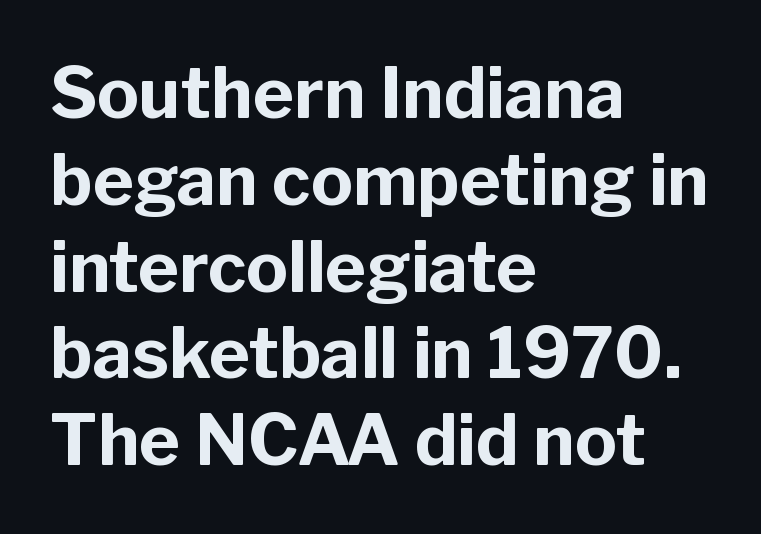
The foot of each line stays bare and open. This sample has the flowing, uneven cadence of proportional lettering. The face used here has the dense, thick strokes of a bold. This is roman type, the default non-slanted kind.
